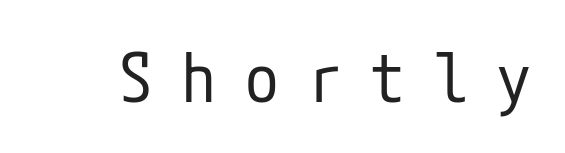
{"serif": "no", "italic": "no", "bold": "no", "weight": "regular", "width": "condensed", "stroke_contrast": "low", "x_height": "medium", "underline": "no", "letter_spacing": "wide", "letter_spacing_em": 0.44, "glyph_px": 67}
